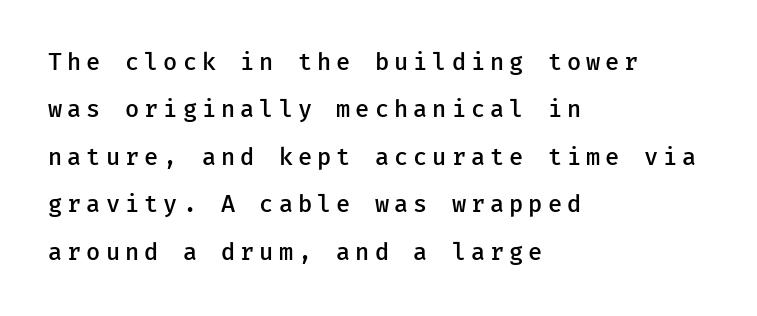
The image shows 23 px text type, upright; set left-aligned, loose line spacing (2.06x), unusually wide letter spacing (+0.22 em), not underlined.
